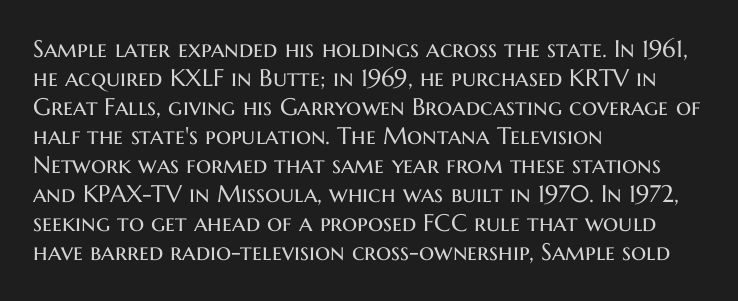
The image shows 24 px text type, upright; set left-aligned, line spacing 1.21x, normal letter spacing, not underlined.
